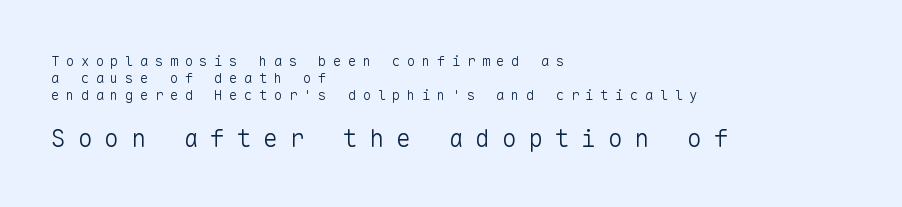
{"italic": "no", "bold": "no", "underline": "no", "align": "left", "line_spacing_ratio": 1.2, "letter_spacing": "wide", "letter_spacing_em": 0.46, "larger_block": "second", "size_ratio": 1.79, "glyph_px": 25}
